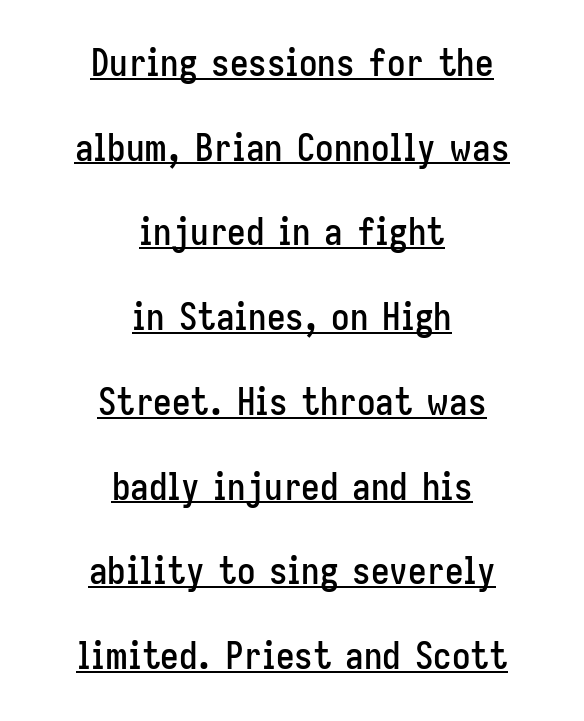
The typeface chosen for these lines omits serifs. The vertical gap from one line to the next is large. Compared with a flush-left layout, this one balances lines on the center instead. Nobody touched the tracking dial on this one.
